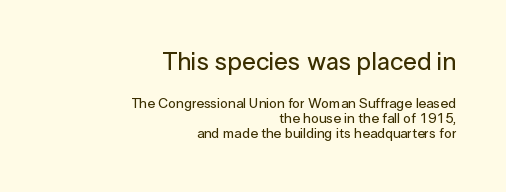
The image shows 25 px text type, upright; set right-aligned, tight line spacing (1.06x), normal letter spacing, not underlined; the first (top) block is 1.79x larger.
